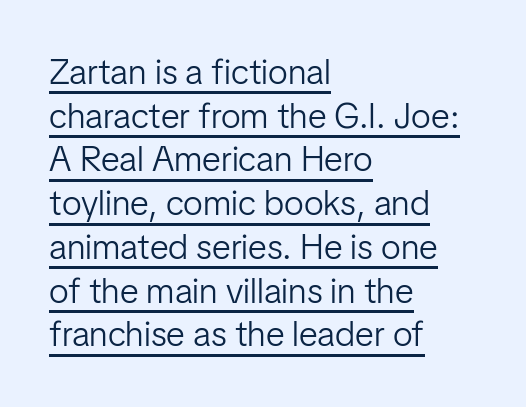
The image shows 35 px light sans-serif type, upright; set left-aligned, normal line spacing (1.25x), normal letter spacing, underlined; low stroke contrast and a medium x-height.
